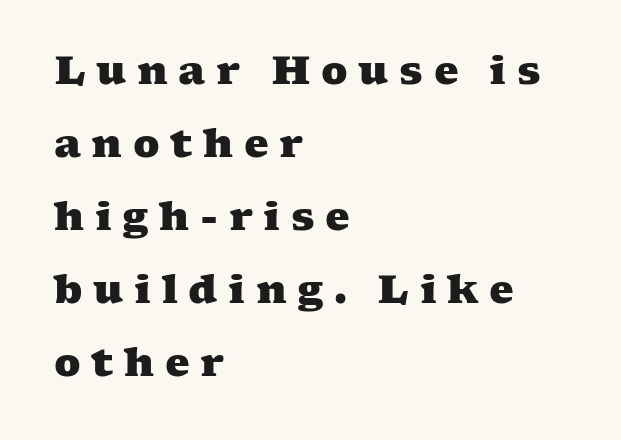
Q: Is the text bold? A: Yes.
Q: Is the typeface a serif or a sans-serif typeface? A: Serif.
Q: Is the text underlined? A: No.
Q: How is the paragraph aligned? A: Left-aligned.
Q: Is the spacing between letters normal or unusually wide? A: Unusually wide.
Q: Width (condensed, normal, or wide)? A: Wide.
Q: Stroke contrast? A: Medium.
Q: x-height? A: Medium.
Q: Monospaced? A: No.
